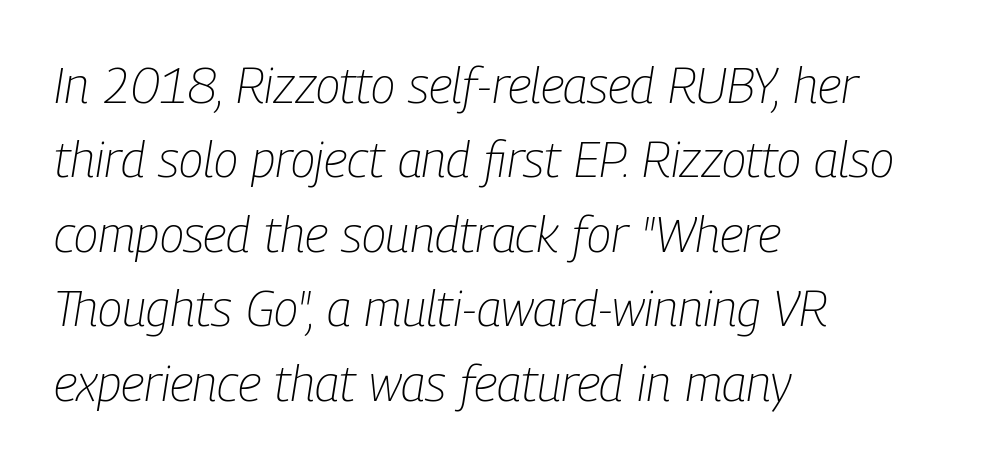
The face used here is rendered with its standard letterfit. Left-aligned paragraph, ragged on the right. The passage shown is typed in a proportional face where columns would drift. The line-height multiplier appears to be the usual default.
